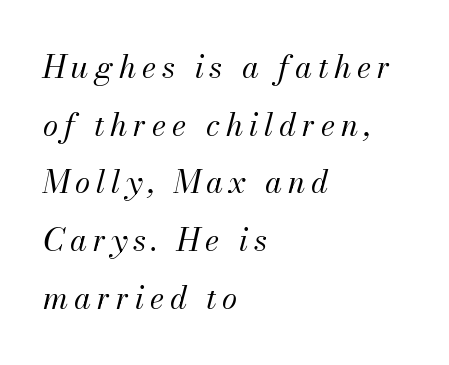
{"italic": "yes", "lean": "right", "slant_degrees": 13, "bold": "no", "weight": "regular", "width": "normal", "stroke_contrast": "medium", "x_height": "small", "monospaced": "no", "underline": "no", "align": "left", "line_spacing_ratio": 1.86, "glyph_px": 31}
